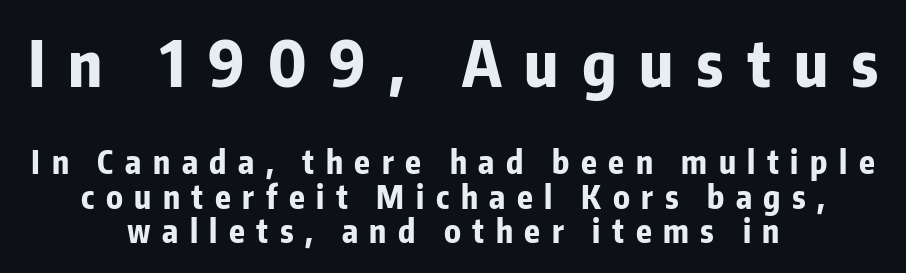
Q: Is the text bold? A: Yes.
Q: Is the text italic (slanted)? A: No, it is upright.
Q: Is the typeface a serif or a sans-serif typeface? A: Sans-serif.
Q: Is the text underlined? A: No.
Q: How is the paragraph aligned? A: Centered.
Q: Is the spacing between letters normal or unusually wide? A: Unusually wide.
Q: Is the spacing between lines tight, normal or loose? A: Tight.
Q: Which block of text is set in a larger size, the first (top) or the second (bottom)? A: The first (top) one.
Q: Width (condensed, normal, or wide)? A: Condensed.
Q: Stroke contrast? A: Low.
Q: x-height? A: Medium.
Q: Monospaced? A: No.
